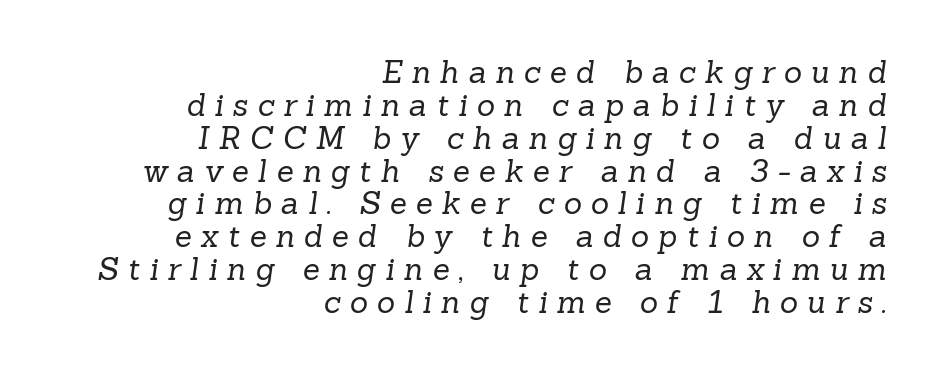
Q: Is the text bold? A: No.
Q: Is the typeface a serif or a sans-serif typeface? A: Serif.
Q: Is the text underlined? A: No.
Q: How is the paragraph aligned? A: Right-aligned.
Q: Is the spacing between letters normal or unusually wide? A: Unusually wide.
Q: Is the spacing between lines tight, normal or loose? A: Tight.
Q: Width (condensed, normal, or wide)? A: Normal.
Q: Stroke contrast? A: Low.
Q: x-height? A: Medium.
Q: Monospaced? A: No.
